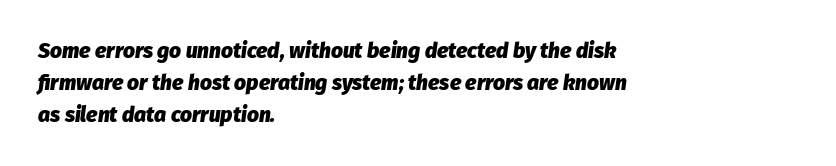
The image shows 21 px bold type, italic (leaning right); set left-aligned, normal line spacing (1.52x), normal letter spacing, not underlined.
